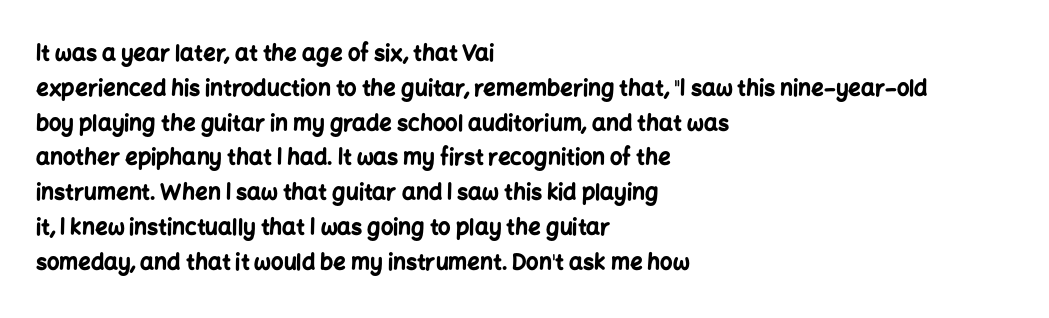
{"italic": "no", "bold": "yes", "underline": "no", "align": "left", "line_spacing": "normal", "line_spacing_ratio": 1.58, "letter_spacing": "normal", "letter_spacing_em": 0.0, "glyph_px": 22}
